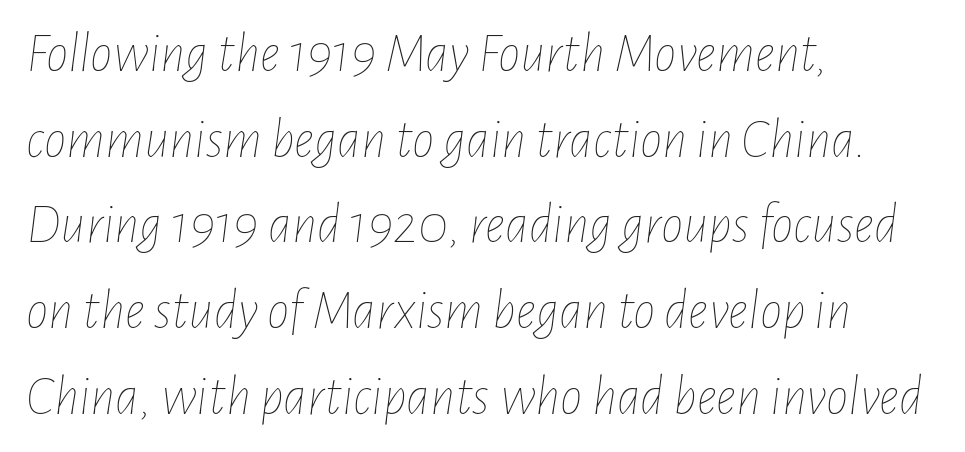
Q: Is the text bold? A: No.
Q: Is the text italic (slanted)? A: Yes, it leans right by about 7 degrees.
Q: Is the text underlined? A: No.
Q: How is the paragraph aligned? A: Left-aligned.
Q: Is the spacing between letters normal or unusually wide? A: Normal.
Q: Is the spacing between lines tight, normal or loose? A: Normal.
Q: Width (condensed, normal, or wide)? A: Condensed.
Q: Stroke contrast? A: Low.
Q: x-height? A: Medium.
Q: Monospaced? A: No.
